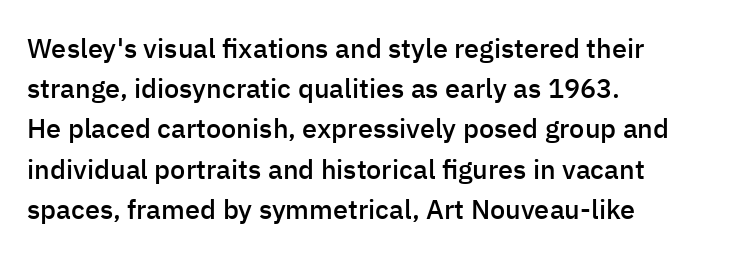
Q: Is the text bold? A: Semi-bold.
Q: Is the text italic (slanted)? A: No, it is upright.
Q: Is the text underlined? A: No.
Q: How is the paragraph aligned? A: Left-aligned.
Q: Is the spacing between letters normal or unusually wide? A: Normal.
Q: Is the spacing between lines tight, normal or loose? A: Normal.
